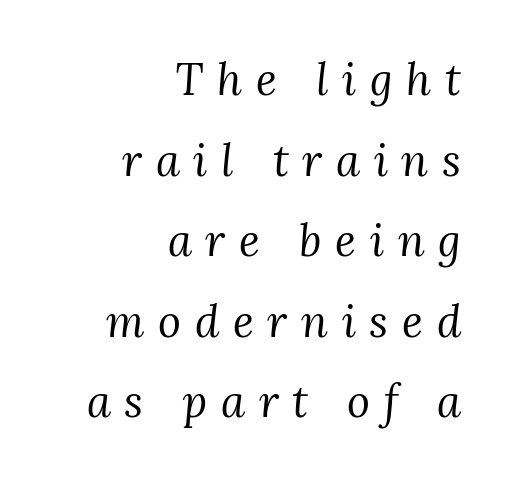
{"serif": "yes", "italic": "yes", "lean": "right", "slant_degrees": 3, "bold": "no", "weight": "regular", "width": "normal", "stroke_contrast": "medium", "x_height": "medium", "monospaced": "no", "underline": "no", "align": "right", "line_spacing_ratio": 1.83, "letter_spacing": "wide", "letter_spacing_em": 0.31, "glyph_px": 44}
